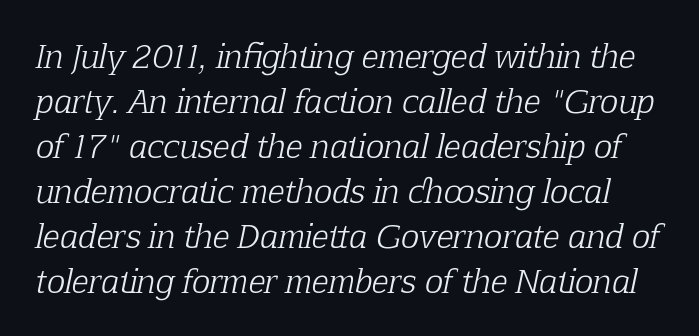
Observe the lean: these are italic letterforms. Stem width sits at or under what a default text font uses. Default kerning and tracking; the words read as compact shapes. No word sits above an underline. The lines sit at an ordinary, default distance from one another.
